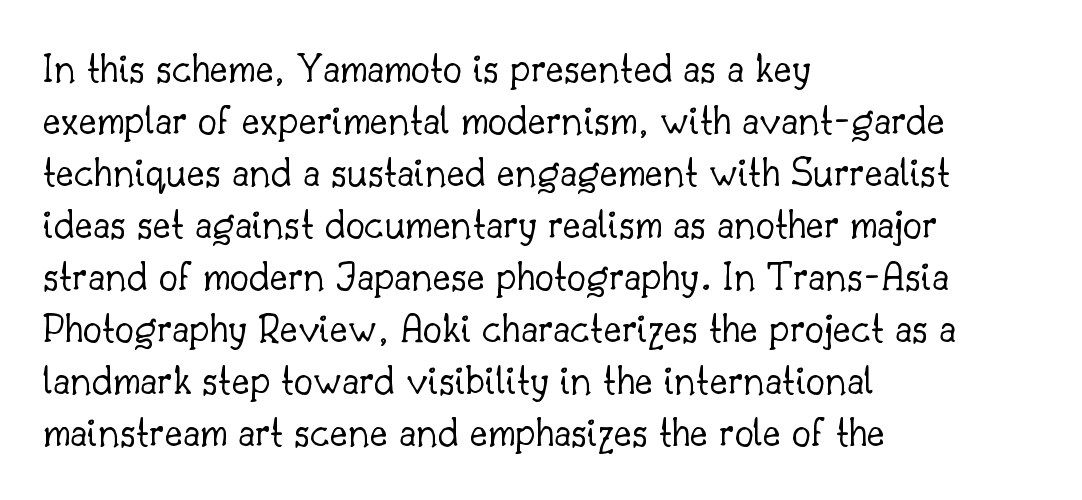
Looks like regular typesetting: each glyph gets only the width it needs. Does the copy run flush right? No — it runs flush left. The space beneath each line is pristine and unruled. The lettering holds an erect, upright posture throughout.
